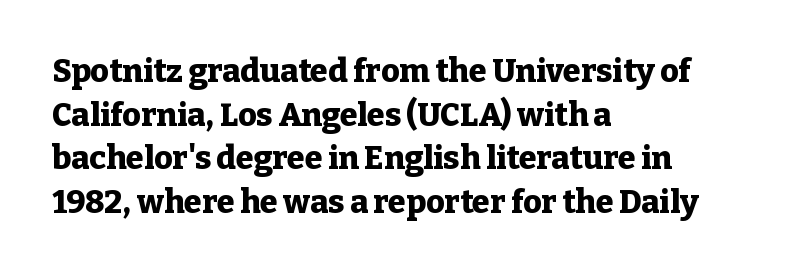
The passage shown is typed in a proportional face where columns would drift. All the whitespace from short lines collects on the right. The gaps between neighbouring characters are ordinary and unremarkable. Quick note: not italic, upright. The font family rendered here belongs to the serif group.
